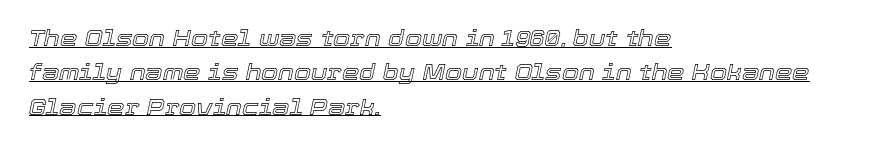
Between one letter and the next there's only the usual sliver of space. Tall strokes in this sample are angled rather than plumb. Baseline-to-baseline distance is the conventional proportion of letter height. Underlined type.
